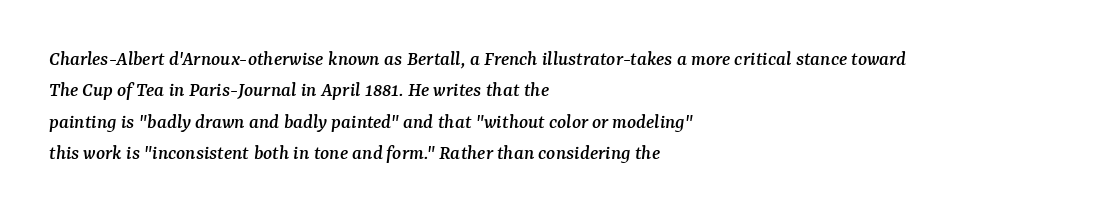
{"italic": "yes", "lean": "right", "slant_degrees": 7, "underline": "no", "align": "left", "line_spacing": "normal", "line_spacing_ratio": 1.49, "letter_spacing": "normal", "letter_spacing_em": 0.0, "glyph_px": 21}
